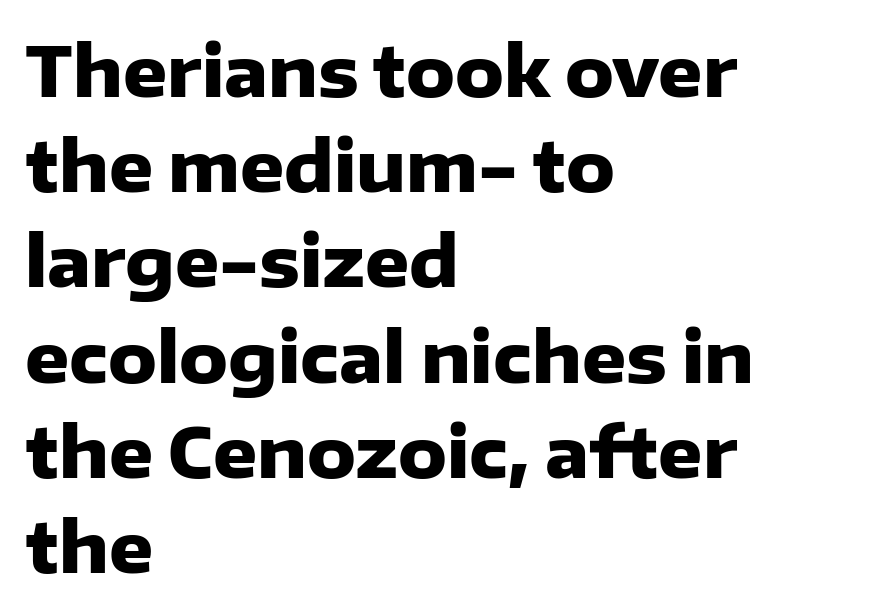
{"serif": "no", "italic": "no", "bold": "yes", "weight": "heavy", "width": "normal", "stroke_contrast": "low", "x_height": "medium", "monospaced": "no", "underline": "no", "align": "left", "line_spacing": "normal", "line_spacing_ratio": 1.38, "letter_spacing": "normal", "letter_spacing_em": 0.0, "glyph_px": 69}
